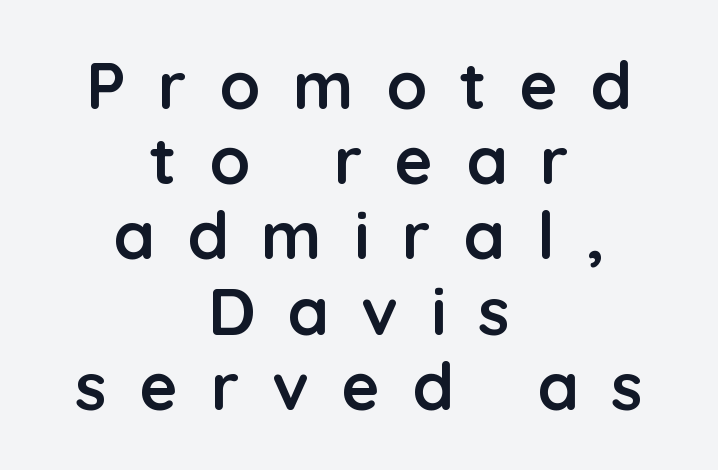
The image shows 66 px semibold sans-serif type, upright; set centered, tight line spacing (1.14x), unusually wide letter spacing (+0.49 em), not underlined; low stroke contrast and a medium x-height.
